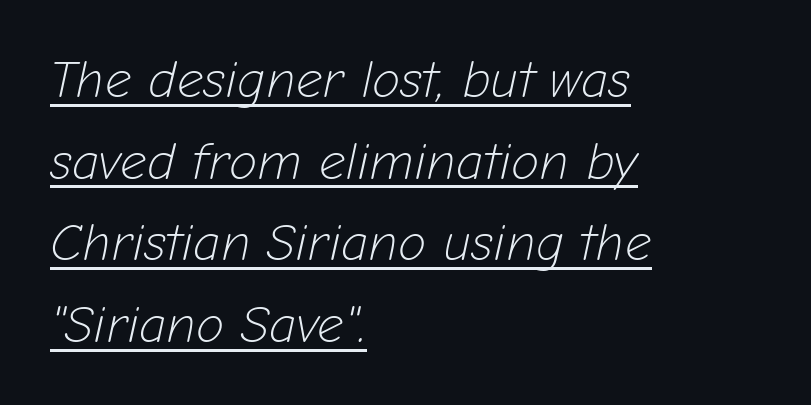
{"italic": "yes", "lean": "right", "slant_degrees": 12, "bold": "no", "weight": "light", "width": "normal", "stroke_contrast": "low", "x_height": "medium", "monospaced": "no", "underline": "yes", "align": "left", "line_spacing": "normal", "line_spacing_ratio": 1.57, "letter_spacing": "normal", "letter_spacing_em": 0.0, "glyph_px": 52}
